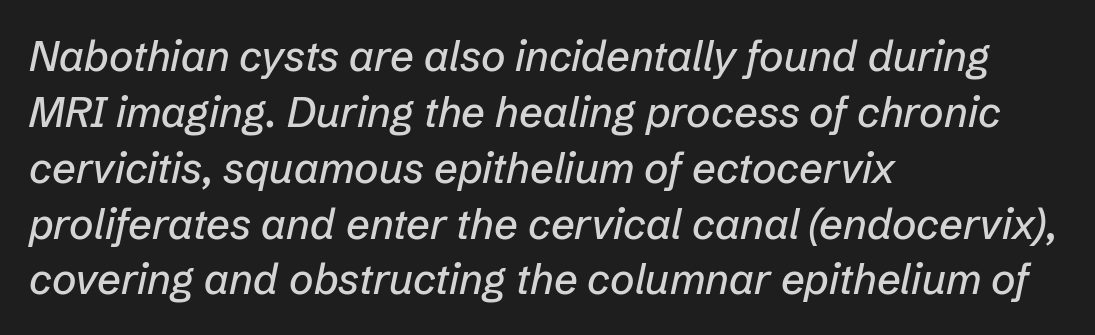
The image shows 42 px text type, italic (leaning right); set left-aligned, normal line spacing (1.33x), normal letter spacing, not underlined; low stroke contrast and a medium x-height.
